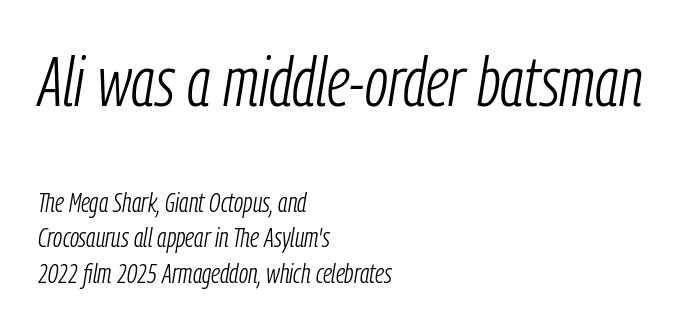
Q: Is the text bold? A: No.
Q: Is the text italic (slanted)? A: Yes, it leans right by about 9 degrees.
Q: Is the text underlined? A: No.
Q: How is the paragraph aligned? A: Left-aligned.
Q: Is the spacing between letters normal or unusually wide? A: Normal.
Q: Is the spacing between lines tight, normal or loose? A: Normal.
Q: Which block of text is set in a larger size, the first (top) or the second (bottom)? A: The first (top) one.
Q: Width (condensed, normal, or wide)? A: Condensed.
Q: Stroke contrast? A: Low.
Q: x-height? A: Medium.
Q: Monospaced? A: No.
